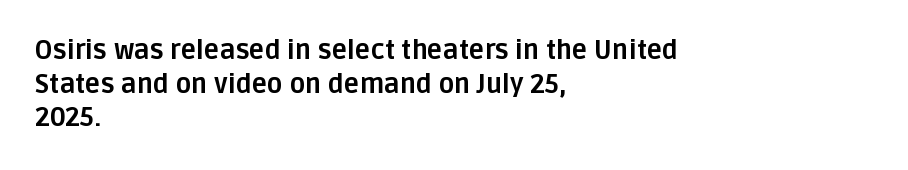
The image shows 26 px bold type, upright; set left-aligned, normal line spacing (1.29x), normal letter spacing, not underlined.
